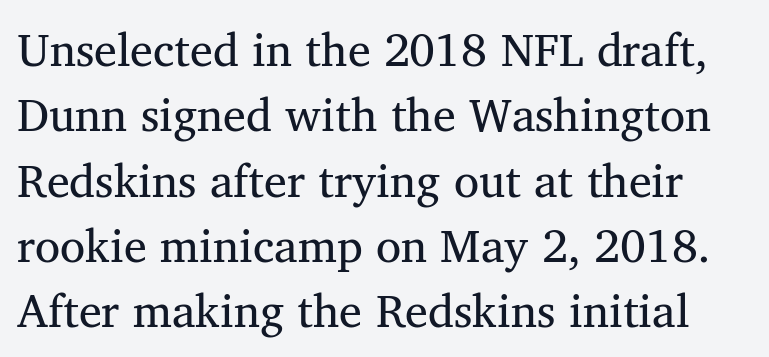
Q: Is the text bold? A: No.
Q: Is the text italic (slanted)? A: No, it is upright.
Q: Is the typeface a serif or a sans-serif typeface? A: Serif.
Q: Is the text underlined? A: No.
Q: Is the spacing between letters normal or unusually wide? A: Normal.
Q: Is the spacing between lines tight, normal or loose? A: Normal.
Q: Width (condensed, normal, or wide)? A: Normal.
Q: Stroke contrast? A: Medium.
Q: x-height? A: Medium.
Q: Monospaced? A: No.
